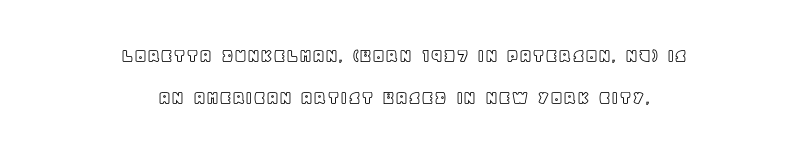
{"italic": "no", "underline": "no", "align": "center", "line_spacing": "loose", "line_spacing_ratio": 2.01, "letter_spacing": "normal", "letter_spacing_em": 0.0, "glyph_px": 21}
